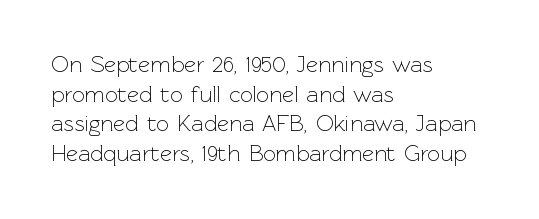
The image shows 23 px text type, upright; set left-aligned, normal line spacing (1.29x), normal letter spacing, not underlined.
